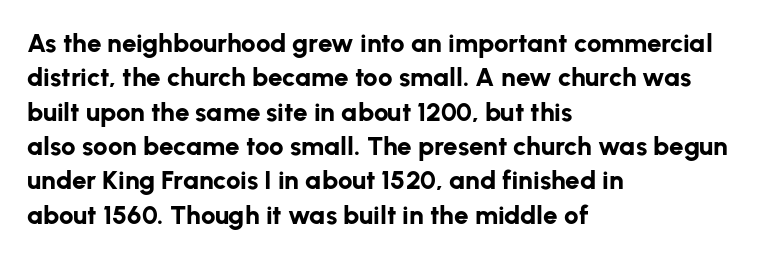
Q: Is the text bold? A: Yes.
Q: Is the text italic (slanted)? A: No, it is upright.
Q: Is the text underlined? A: No.
Q: How is the paragraph aligned? A: Left-aligned.
Q: Is the spacing between letters normal or unusually wide? A: Normal.
Q: Is the spacing between lines tight, normal or loose? A: Normal.
